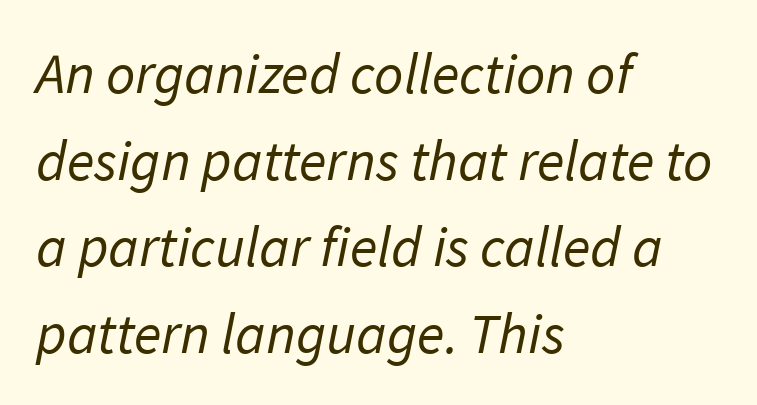
{"serif": "no", "bold": "no", "weight": "regular", "width": "normal", "stroke_contrast": "low", "x_height": "medium", "monospaced": "no", "underline": "no", "align": "left", "line_spacing": "normal", "line_spacing_ratio": 1.52, "letter_spacing": "normal", "letter_spacing_em": 0.0, "glyph_px": 57}
